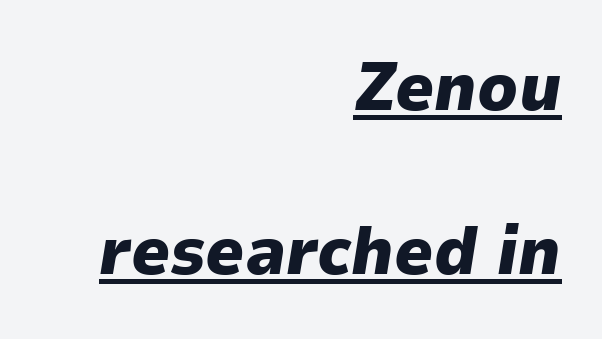
{"italic": "yes", "lean": "right", "slant_degrees": 9, "bold": "yes", "weight": "heavy", "width": "normal", "stroke_contrast": "low", "x_height": "medium", "monospaced": "no", "underline": "yes", "align": "right", "line_spacing": "loose", "line_spacing_ratio": 2.41, "letter_spacing": "normal", "letter_spacing_em": 0.0, "glyph_px": 68}
